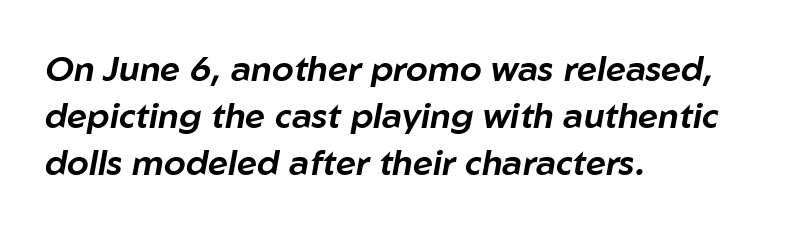
This rendering features lettering with no underline. Emphasis-style slanted type is in use. Standard letterfit; no display-style spreading of the glyphs. The compositor pushed each line to the left boundary.
